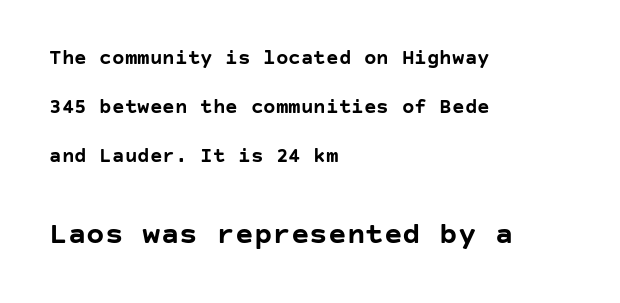
Q: Is the text bold? A: Yes.
Q: Is the text italic (slanted)? A: No, it is upright.
Q: Is the typeface a serif or a sans-serif typeface? A: Sans-serif.
Q: Is the text underlined? A: No.
Q: How is the paragraph aligned? A: Left-aligned.
Q: Is the spacing between letters normal or unusually wide? A: Normal.
Q: Is the spacing between lines tight, normal or loose? A: Loose.
Q: Which block of text is set in a larger size, the first (top) or the second (bottom)? A: The second (bottom) one.
Q: Width (condensed, normal, or wide)? A: Normal.
Q: Stroke contrast? A: Low.
Q: x-height? A: Large.
